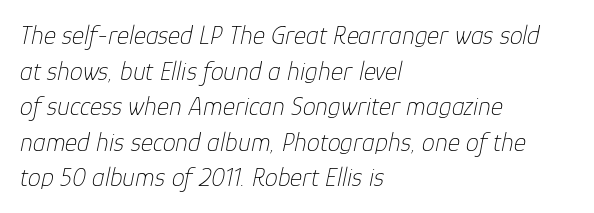
The image shows 26 px text type, italic (leaning right); set left-aligned, normal line spacing (1.37x), normal letter spacing, not underlined.
